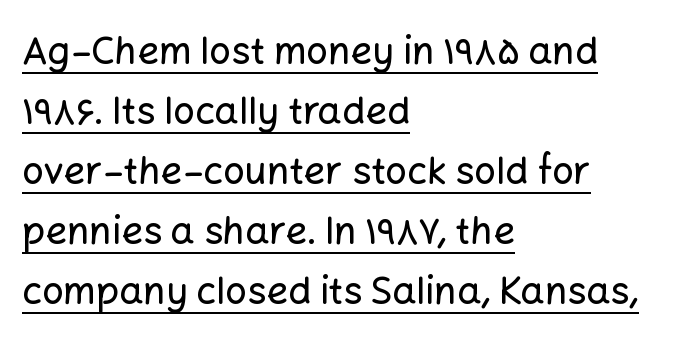
{"serif": "no", "italic": "no", "width": "normal", "stroke_contrast": "low", "x_height": "medium", "monospaced": "no", "underline": "yes", "align": "left", "line_spacing": "normal", "line_spacing_ratio": 1.58, "letter_spacing": "normal", "letter_spacing_em": 0.0, "glyph_px": 38}
